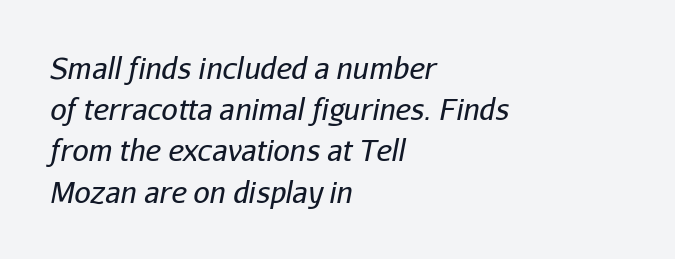
The image shows 29 px regular-weight type, italic (leaning right); set left-aligned, normal line spacing (1.42x), normal letter spacing, not underlined; low stroke contrast and a medium x-height.
